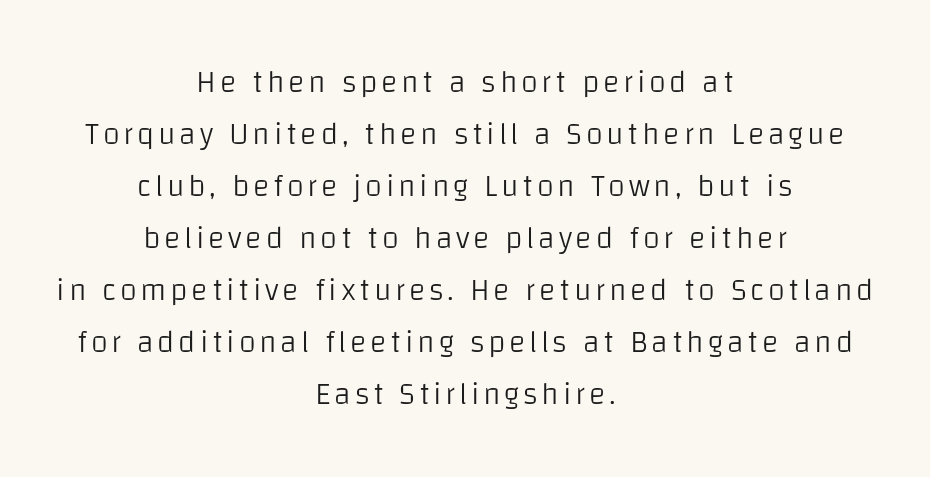
The image shows 31 px light sans-serif type, upright; set centered, normal line spacing (1.68x), not underlined; low stroke contrast and a large x-height.
